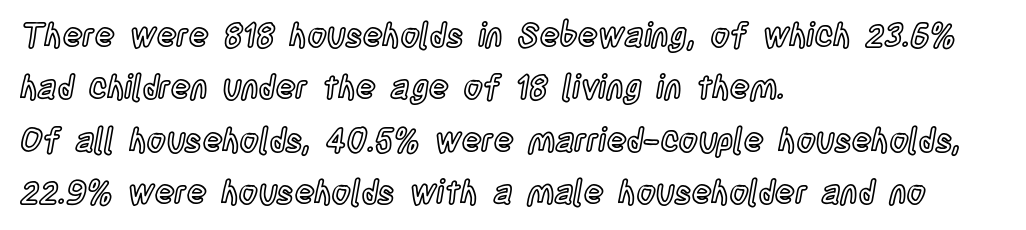
Is this a fixed-width face? No — the glyphs have proportional, varying widths. Observe the ordinary spacing: letters are neighbours, not strangers. Visually the block forms a straight wall on the left and a jagged coastline on the right. Successive baselines arrive at the customary interval. Honestly, there is no underline to notice here at all.
